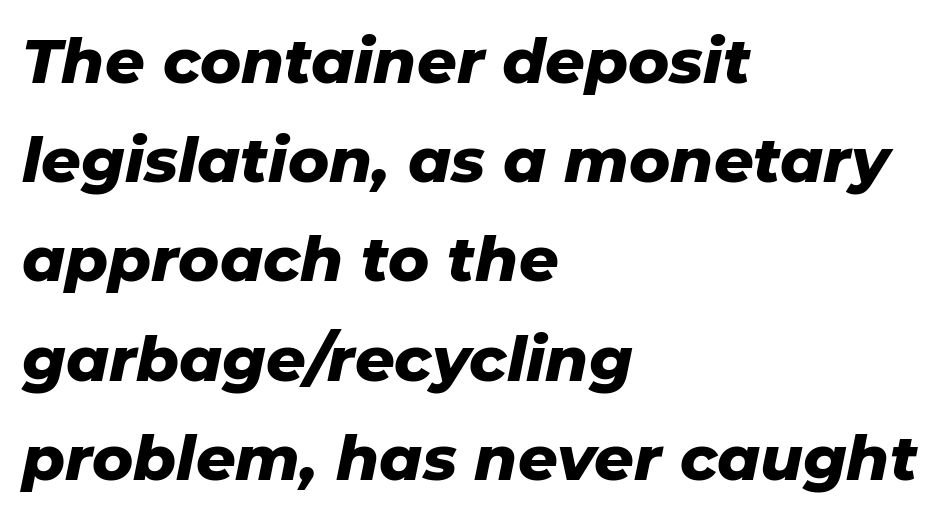
{"italic": "yes", "lean": "right", "slant_degrees": 11, "bold": "yes", "weight": "heavy", "width": "normal", "stroke_contrast": "low", "x_height": "medium", "monospaced": "no", "underline": "no", "align": "left", "line_spacing": "normal", "line_spacing_ratio": 1.6, "letter_spacing": "normal", "letter_spacing_em": 0.0, "glyph_px": 62}
